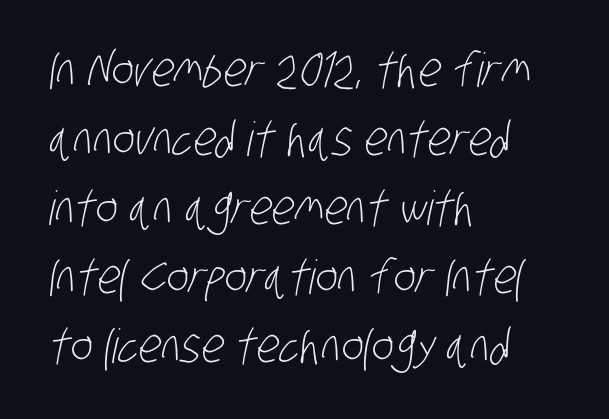
The image shows 47 px light, condensed sans-serif type; set left-aligned, normal line spacing (1.47x), normal letter spacing, not underlined; low stroke contrast and a large x-height.
